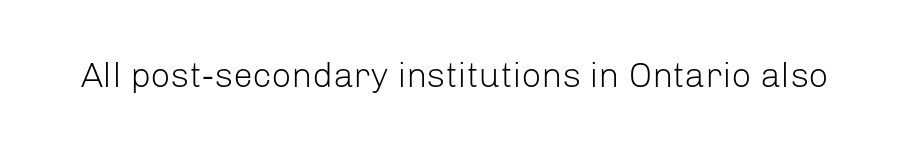
A typesetter would label this face a sans. A roman cut, with each character standing at attention. Type without underlining. Proportional: the letters do not fall into vertical columns. The characters are drawn with everyday or finer stroke widths.
